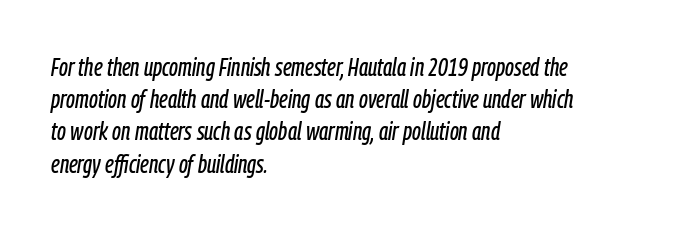
Q: Is the text italic (slanted)? A: Yes, it leans right by about 9 degrees.
Q: Is the text underlined? A: No.
Q: How is the paragraph aligned? A: Left-aligned.
Q: Is the spacing between letters normal or unusually wide? A: Normal.
Q: Is the spacing between lines tight, normal or loose? A: Normal.
